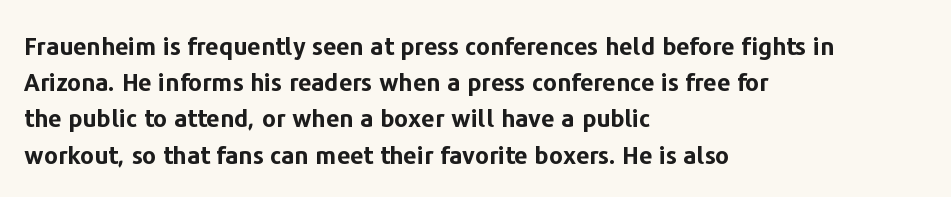
Q: Is the text bold? A: Yes.
Q: Is the text italic (slanted)? A: No, it is upright.
Q: Is the text underlined? A: No.
Q: How is the paragraph aligned? A: Left-aligned.
Q: Is the spacing between letters normal or unusually wide? A: Normal.
Q: Is the spacing between lines tight, normal or loose? A: Normal.
